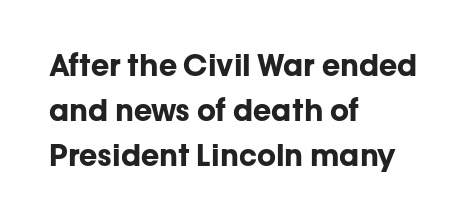
The image shows 30 px bold sans-serif type, upright; set left-aligned, normal line spacing (1.5x), normal letter spacing, not underlined; low stroke contrast and a medium x-height.
